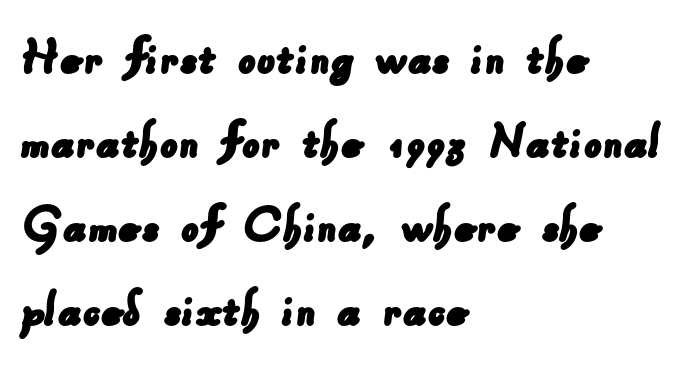
Type style note: lacks serifs. Here the designer chose a conventional face with non-uniform glyph widths. The lines are quadded left. This sample uses plain, unmodified letter spacing.
